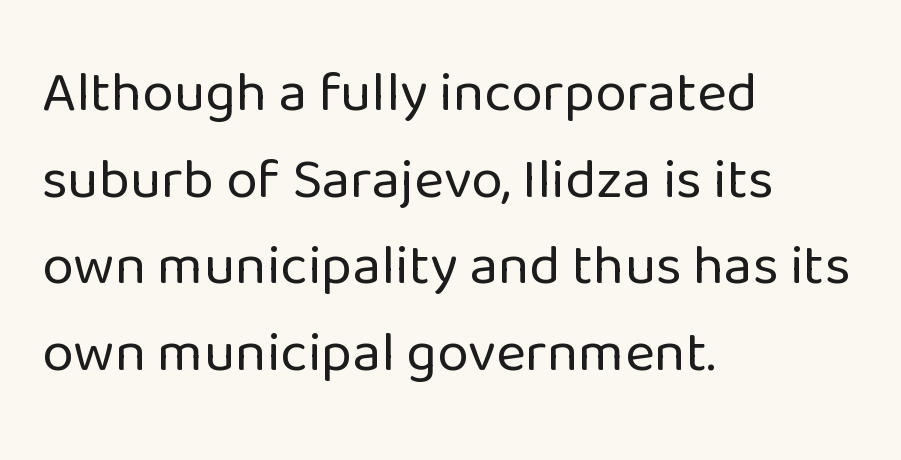
The image shows 57 px regular-weight sans-serif type, upright; set left-aligned, normal line spacing (1.52x), normal letter spacing, not underlined; low stroke contrast and a medium x-height.
